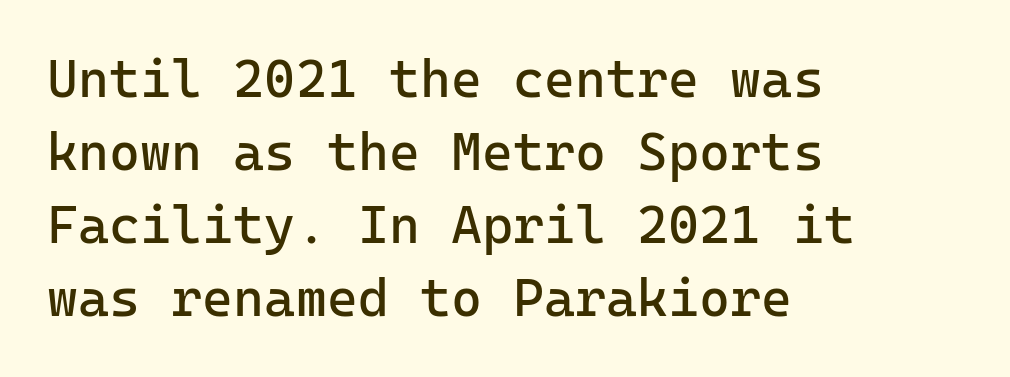
The passage is arranged the way most books set body copy — flush left. Descenders are the only things crossing below the line. If you measured baseline to baseline, you'd find a middling distance. This is not heavy type; no bold has been used. In terms of letterform style, serifs are entirely absent. Default kerning and tracking; the words read as compact shapes.
